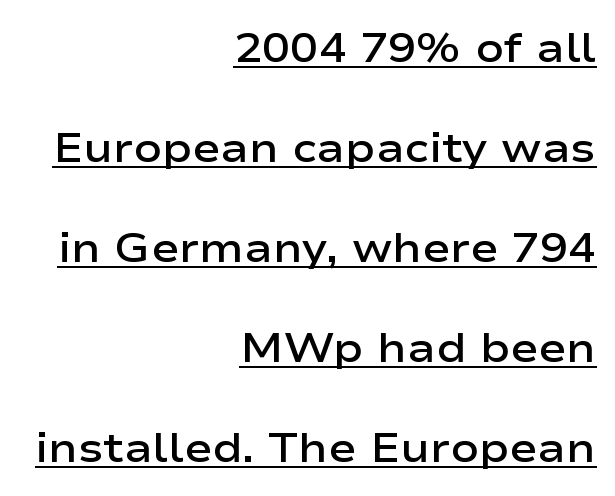
{"serif": "no", "italic": "no", "bold": "semi", "weight": "semibold", "width": "wide", "stroke_contrast": "low", "x_height": "medium", "monospaced": "no", "underline": "yes", "align": "right", "line_spacing": "loose", "line_spacing_ratio": 2.38, "letter_spacing": "normal", "letter_spacing_em": 0.0, "glyph_px": 42}
